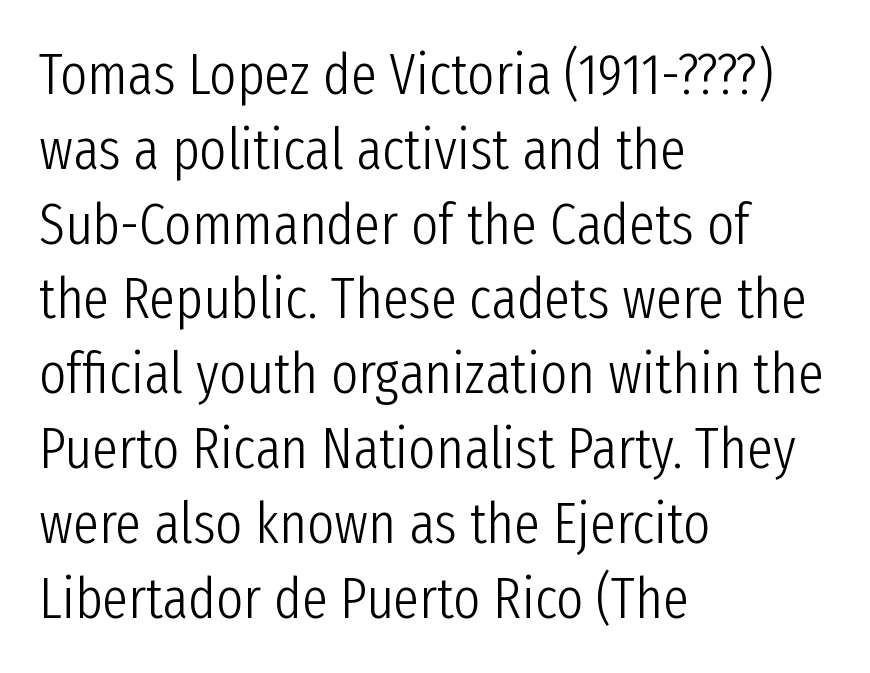
The image shows 58 px light, condensed sans-serif type, upright; set left-aligned, normal line spacing (1.29x), normal letter spacing, not underlined; low stroke contrast and a medium x-height.
